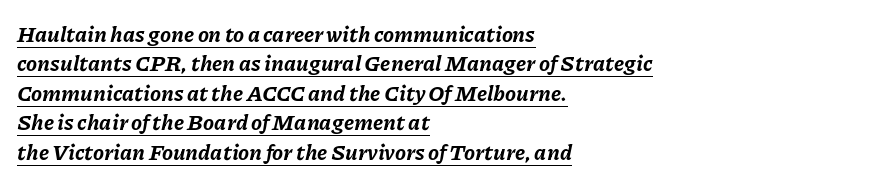
The image shows 22 px bold type, italic (leaning right); set left-aligned, normal line spacing (1.34x), normal letter spacing, underlined.
